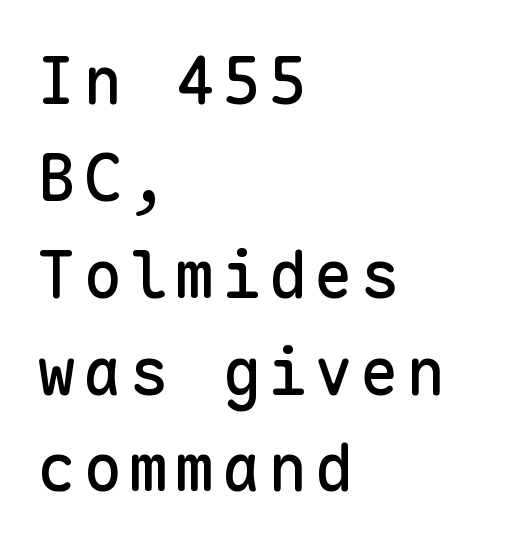
{"serif": "no", "italic": "no", "width": "normal", "stroke_contrast": "low", "x_height": "medium", "monospaced": "yes", "underline": "no", "align": "left", "line_spacing": "normal", "line_spacing_ratio": 1.49, "glyph_px": 65}
